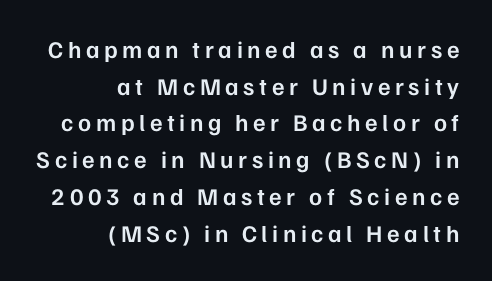
The zone under the glyphs is completely vacant. Visually the block forms a straight wall on the right and a jagged coastline on the left. The vertical gap from one line to the next is medium. A roman cut, with each character standing at attention.
